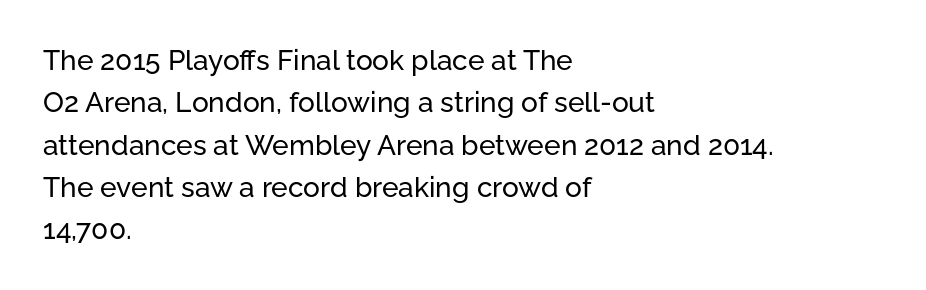
These lines sit exactly where default settings would place them. The rendering keeps characters at their native spacing. Style check: upright. Font category for this specimen: sans-serif. The typesetter chose a ragged-right arrangement here.
